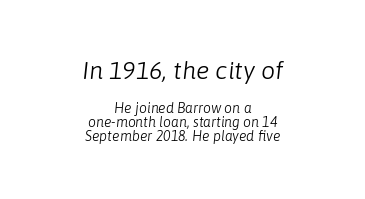
{"italic": "yes", "lean": "right", "slant_degrees": 6, "bold": "no", "underline": "no", "align": "center", "line_spacing": "tight", "line_spacing_ratio": 0.98, "letter_spacing": "normal", "letter_spacing_em": 0.0, "larger_block": "first", "size_ratio": 1.79, "glyph_px": 25}
